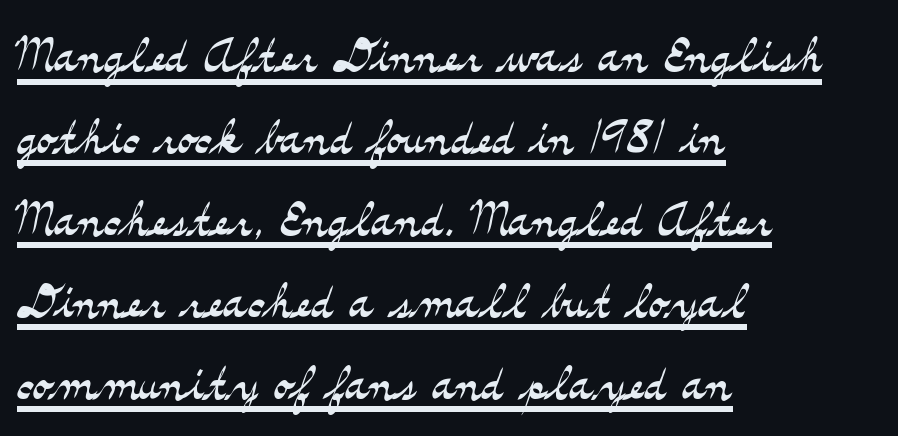
{"serif": "yes", "bold": "no", "weight": "light", "width": "wide", "stroke_contrast": "medium", "x_height": "small", "monospaced": "no", "underline": "yes", "align": "left", "line_spacing": "normal", "line_spacing_ratio": 1.28, "letter_spacing": "normal", "letter_spacing_em": 0.0, "glyph_px": 64}
